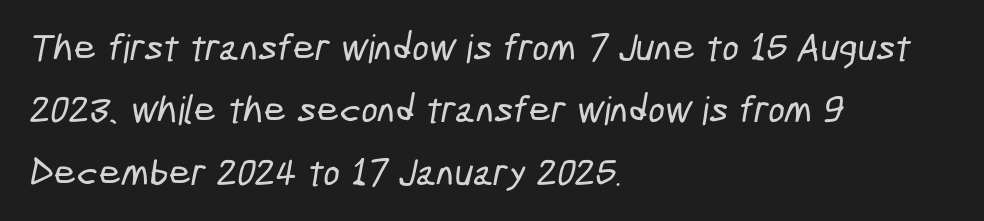
This sample is left-justified, so line endings fall wherever the words run out. Any mark beneath the type? The region is blank. You could not count columns in this text — the font is proportionally spaced. Caption: standard tracking, unaltered. Quick note: interline space is typical. This is sans-serif lettering, the kind often seen on screens and signage.
